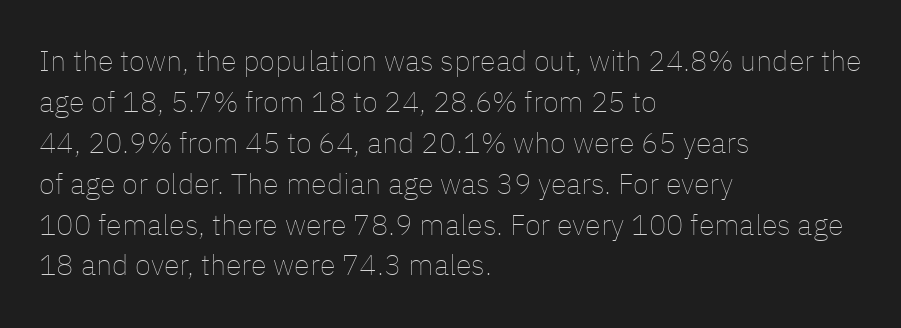
The image shows 29 px thin type, upright; set left-aligned, normal line spacing (1.41x), normal letter spacing, not underlined; low stroke contrast and a medium x-height.
